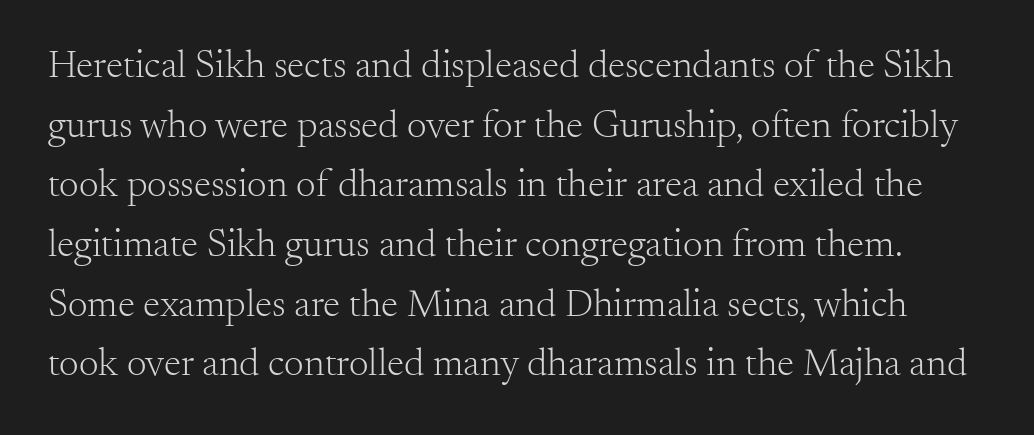
{"serif": "yes", "italic": "no", "bold": "no", "weight": "light", "width": "normal", "stroke_contrast": "medium", "x_height": "small", "monospaced": "no", "underline": "no", "line_spacing": "normal", "line_spacing_ratio": 1.53, "letter_spacing": "normal", "letter_spacing_em": 0.0, "glyph_px": 39}
